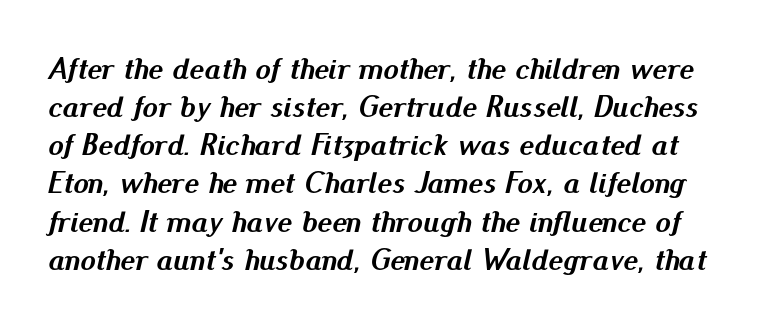
Q: Is the text bold? A: Yes.
Q: Is the text italic (slanted)? A: Yes, it leans right by about 13 degrees.
Q: Is the text underlined? A: No.
Q: Is the spacing between letters normal or unusually wide? A: Normal.
Q: Width (condensed, normal, or wide)? A: Normal.
Q: Stroke contrast? A: Medium.
Q: x-height? A: Small.
Q: Monospaced? A: No.
